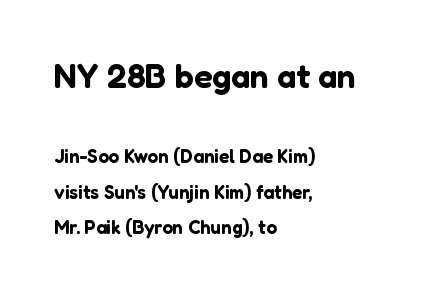
Serifs: no, the terminals of the letterforms are clean. The compositor pushed each line to the left boundary. The rendering keeps characters at their native spacing. Nope, not italic — everything's standing straight. The specimen omits any rule beneath the text block's lines. Looks like regular typesetting: each glyph gets only the width it needs.
